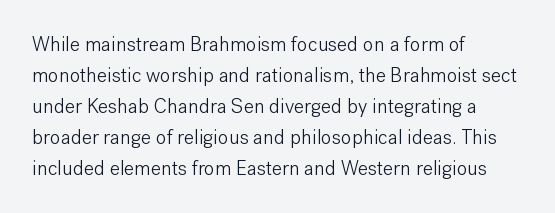
Q: Is the text bold? A: No.
Q: Is the text italic (slanted)? A: No, it is upright.
Q: Is the text underlined? A: No.
Q: How is the paragraph aligned? A: Left-aligned.
Q: Is the spacing between letters normal or unusually wide? A: Normal.
Q: Is the spacing between lines tight, normal or loose? A: Normal.
